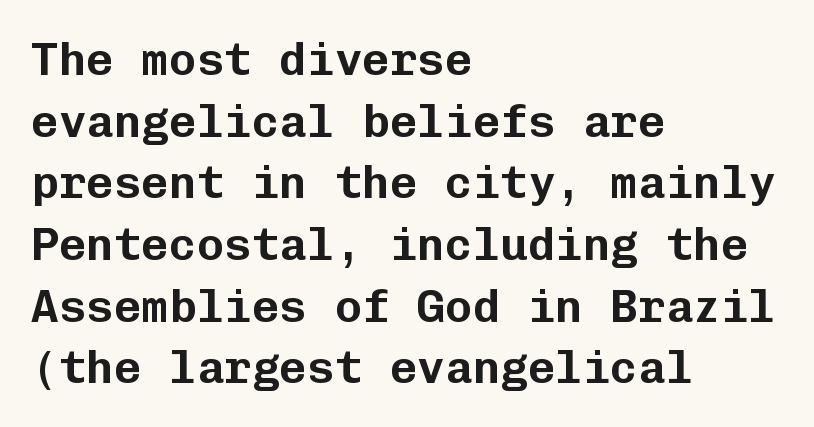
The image shows 46 px sans-serif type, upright, monospaced; set left-aligned, normal line spacing (1.34x), normal letter spacing, not underlined; low stroke contrast and a medium x-height.
